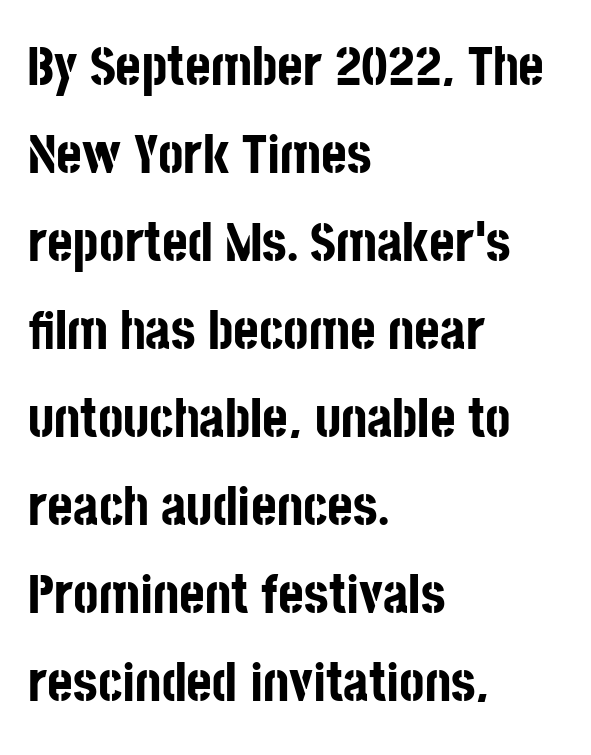
{"serif": "no", "italic": "no", "bold": "yes", "weight": "bold", "width": "condensed", "stroke_contrast": "low", "x_height": "large", "monospaced": "no", "underline": "no", "align": "left", "line_spacing": "normal", "line_spacing_ratio": 1.6, "letter_spacing": "normal", "letter_spacing_em": 0.0, "glyph_px": 55}
